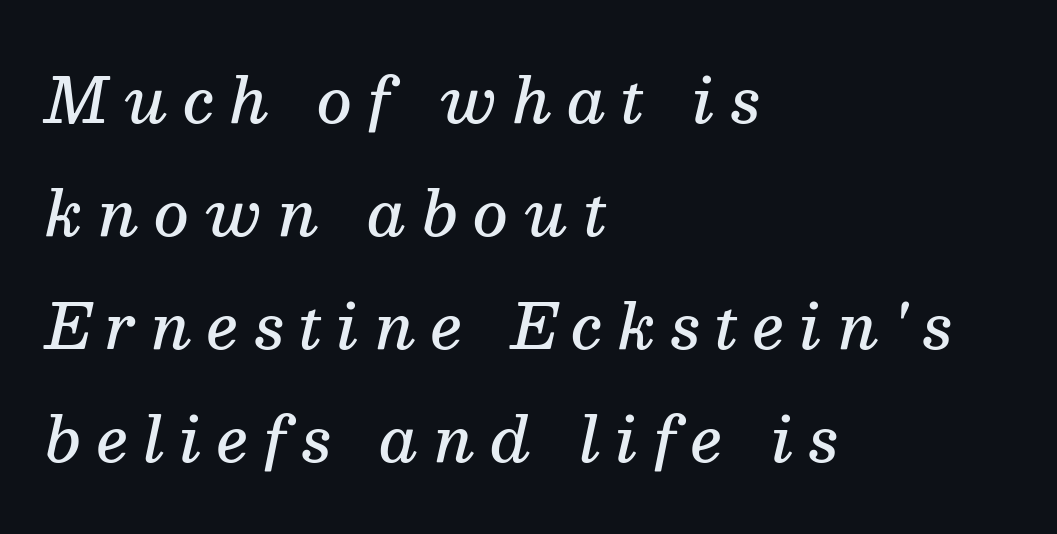
Q: Is the text bold? A: Semi-bold.
Q: Is the text italic (slanted)? A: Yes, it leans right by about 13 degrees.
Q: Is the typeface a serif or a sans-serif typeface? A: Serif.
Q: Is the text underlined? A: No.
Q: How is the paragraph aligned? A: Left-aligned.
Q: Is the spacing between letters normal or unusually wide? A: Unusually wide.
Q: Width (condensed, normal, or wide)? A: Normal.
Q: Stroke contrast? A: Medium.
Q: x-height? A: Medium.
Q: Monospaced? A: No.
